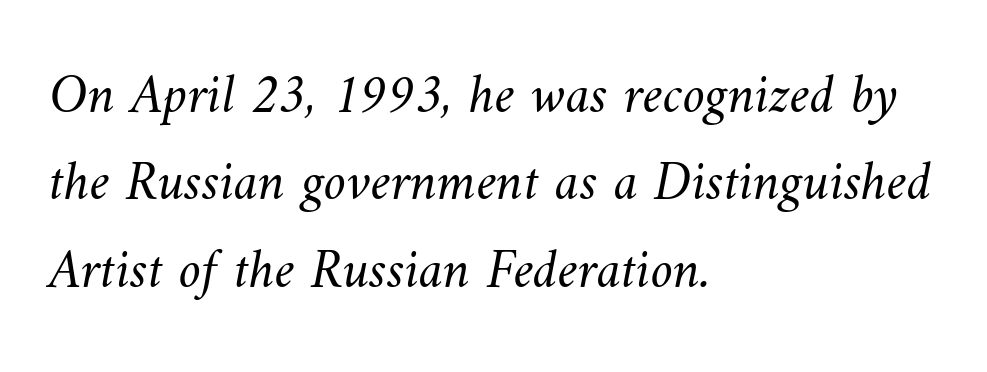
The image shows 56 px light type; set left-aligned, normal line spacing (1.56x), normal letter spacing, not underlined; medium stroke contrast and a small x-height.
